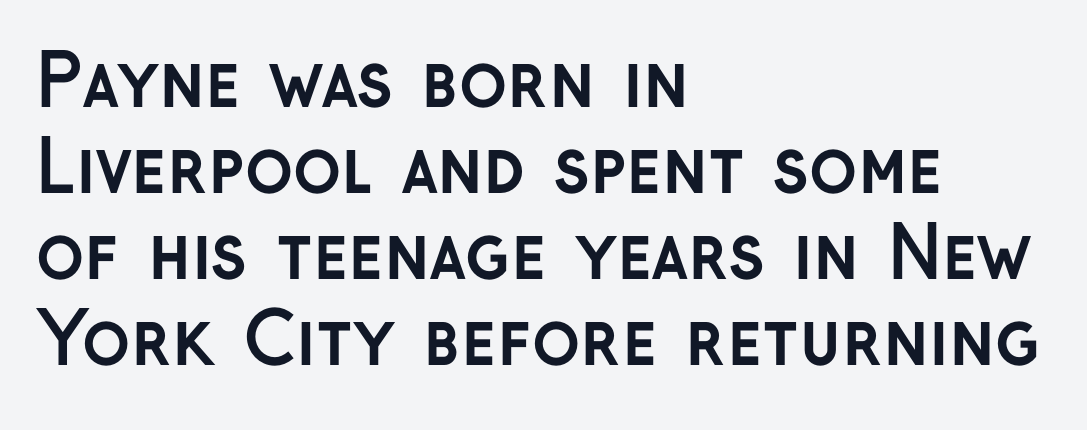
Note: no serifs on the glyphs. Character widths vary here, with narrow letters taking less room than wide ones. Caption: standard tracking, unaltered. Plain, unruled lines of type. Posture: straight, roman, zero tilt. Teacher's note: observe the even left margin — that is flush-left alignment.
